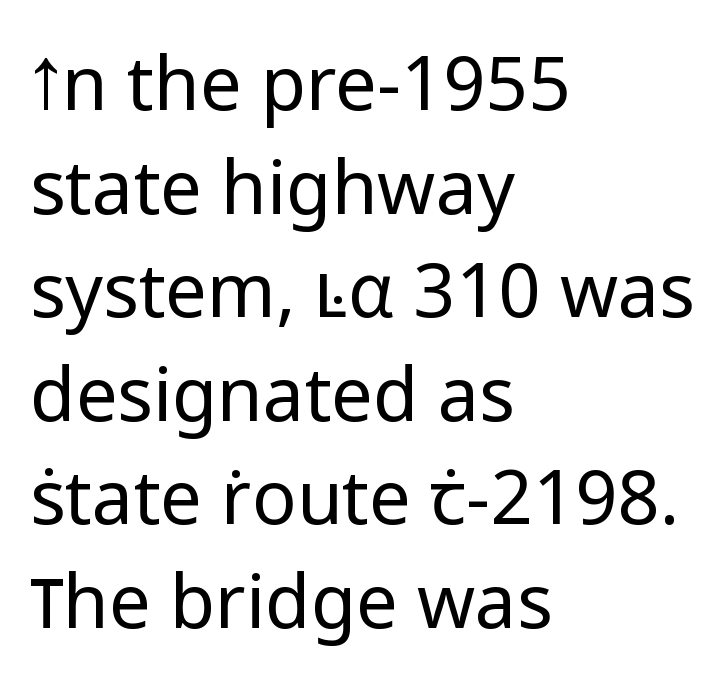
The image shows 74 px regular-weight sans-serif type, upright; set left-aligned, normal line spacing (1.4x), normal letter spacing, not underlined; low stroke contrast and a medium x-height.
